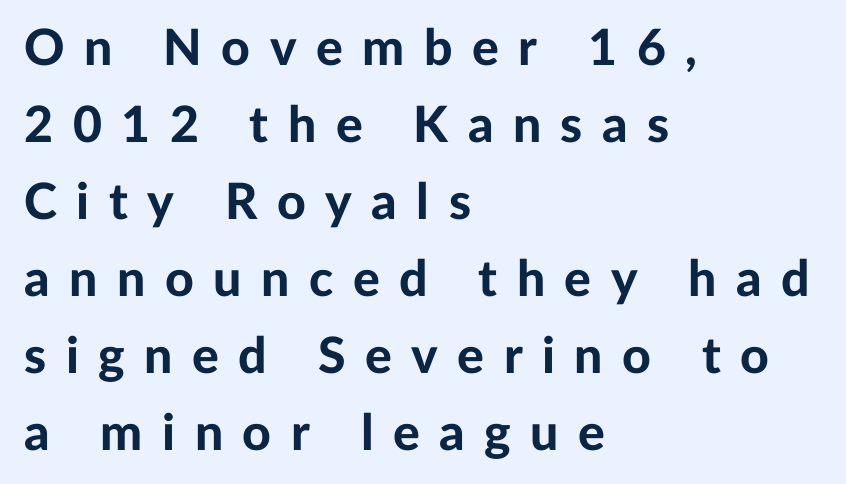
Ascenders rise straight up at ninety degrees. In terms of weight, the rendering is a true, heavy bold. The leading is moderate, giving the passage an even texture. Quick note: underline off.
